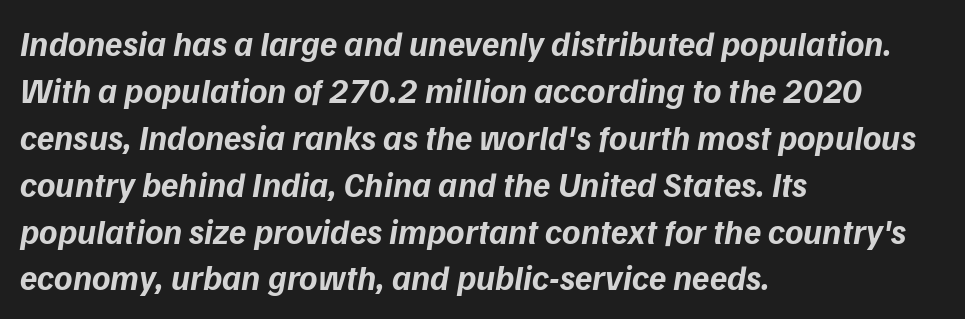
Nothing unusual about the tracking: characters are spaced as the font intends. Descenders hang freely into open space. Summary of vertical rhythm: regular, with standard interline spacing. Is the type slanted? Yes — the strokes lean at a clear angle. This sample is left-justified, so line endings fall wherever the words run out.
